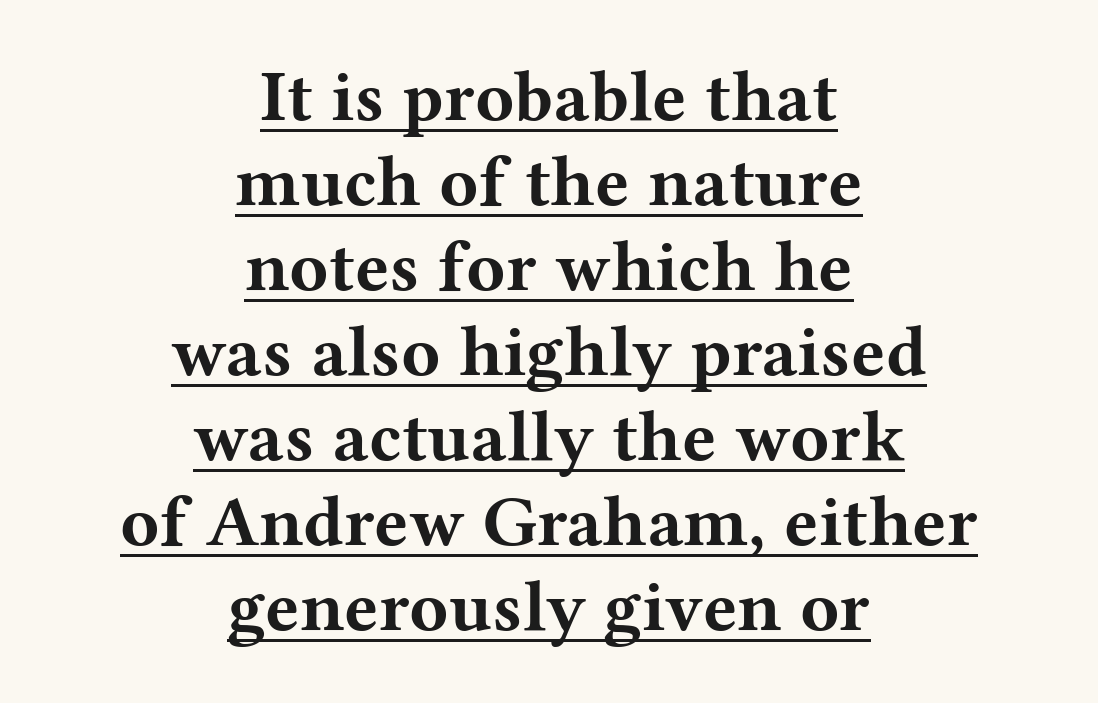
The rag falls on both sides of this text block equally. A roman cut, with each character standing at attention. You could not count columns in this text — the font is proportionally spaced. The rendering keeps characters at their native spacing. Students, this is bold: see how much ink each stroke carries.
